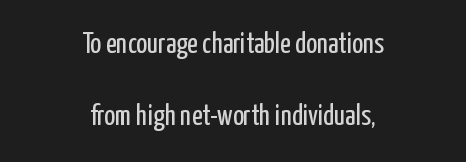
These lines are rendered in a variable-pitch font. This rendering uses center alignment, leaving both contours irregular but symmetric. Widely set lines give the paragraph a tall, airy silhouette. Underline: absent. Letter spacing: default.
